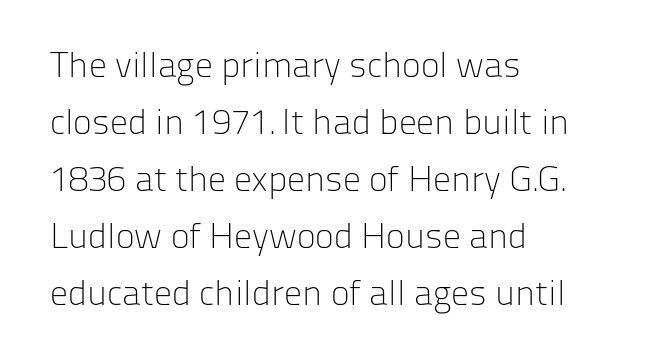
{"serif": "no", "italic": "no", "bold": "no", "weight": "light", "width": "normal", "stroke_contrast": "low", "x_height": "medium", "monospaced": "no", "underline": "no", "align": "left", "line_spacing": "normal", "line_spacing_ratio": 1.58, "letter_spacing": "normal", "letter_spacing_em": 0.0, "glyph_px": 36}
